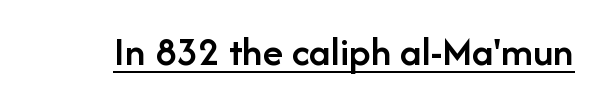
{"serif": "no", "italic": "no", "bold": "semi", "weight": "semibold", "width": "normal", "stroke_contrast": "low", "x_height": "medium", "monospaced": "no", "underline": "yes", "letter_spacing": "normal", "letter_spacing_em": 0.0, "glyph_px": 42}
